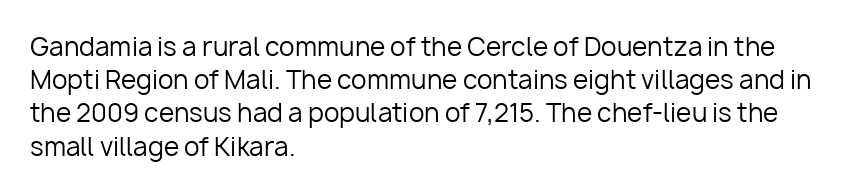
{"italic": "no", "bold": "no", "underline": "no", "align": "left", "line_spacing": "normal", "line_spacing_ratio": 1.33, "letter_spacing": "normal", "letter_spacing_em": 0.0, "glyph_px": 25}
